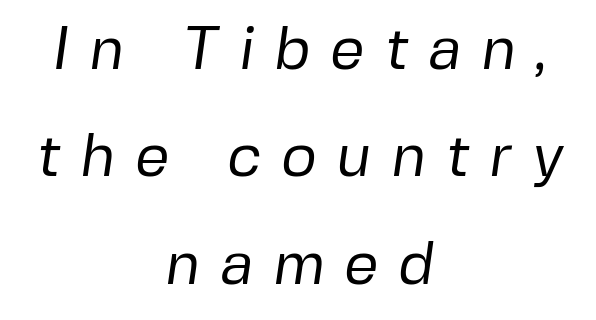
Glyph-to-glyph distance is far greater than everyday printed text. Each stroke keeps to a modest, everyday thickness or less. Think of a printed novel: that variable character pitch is what you see here. Any mark beneath the type? The region is blank. Regarding serifs, this sample does without them. In CSS terms this would be text-align: center.
